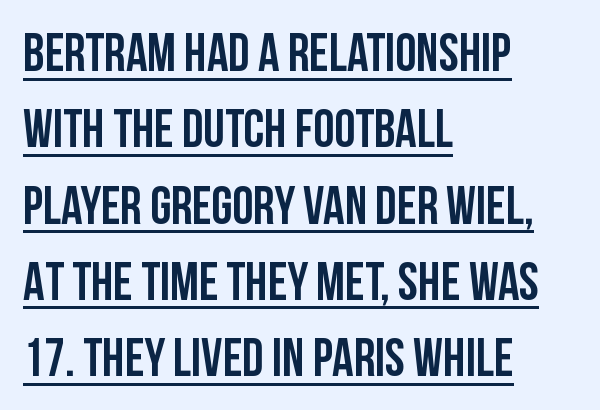
Q: Is the text italic (slanted)? A: No, it is upright.
Q: Is the typeface a serif or a sans-serif typeface? A: Sans-serif.
Q: Is the text underlined? A: Yes.
Q: How is the paragraph aligned? A: Left-aligned.
Q: Is the spacing between letters normal or unusually wide? A: Normal.
Q: Is the spacing between lines tight, normal or loose? A: Normal.
Q: Width (condensed, normal, or wide)? A: Condensed.
Q: Stroke contrast? A: Low.
Q: x-height? A: Large.
Q: Monospaced? A: No.
